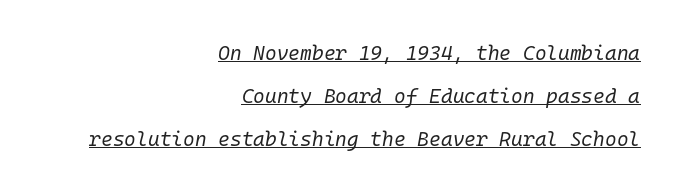
Q: Is the text bold? A: No.
Q: Is the text italic (slanted)? A: Yes, it leans right by about 10 degrees.
Q: Is the text underlined? A: Yes.
Q: How is the paragraph aligned? A: Right-aligned.
Q: Is the spacing between letters normal or unusually wide? A: Normal.
Q: Is the spacing between lines tight, normal or loose? A: Loose.
